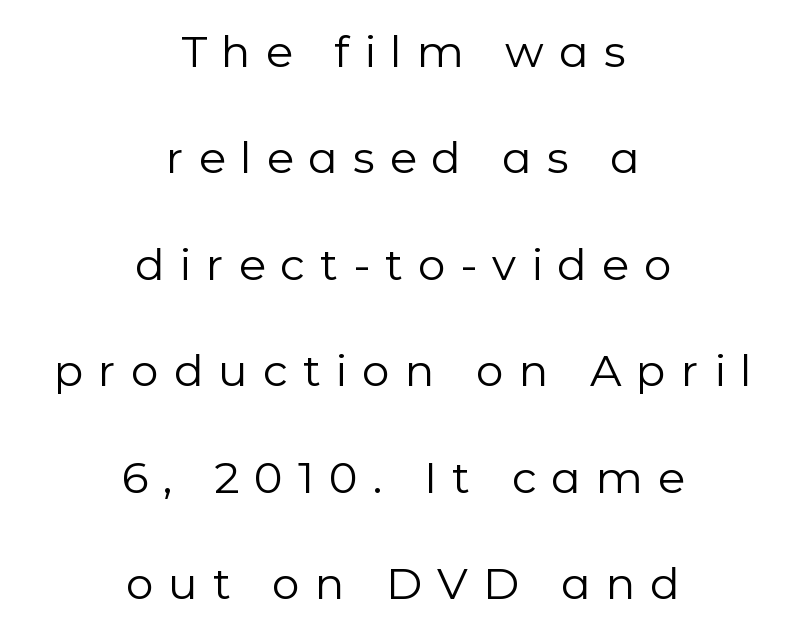
Q: Is the text bold? A: No.
Q: Is the text italic (slanted)? A: No, it is upright.
Q: Is the typeface a serif or a sans-serif typeface? A: Sans-serif.
Q: Is the text underlined? A: No.
Q: How is the paragraph aligned? A: Centered.
Q: Is the spacing between letters normal or unusually wide? A: Unusually wide.
Q: Is the spacing between lines tight, normal or loose? A: Loose.
Q: Width (condensed, normal, or wide)? A: Normal.
Q: Stroke contrast? A: Low.
Q: x-height? A: Medium.
Q: Monospaced? A: No.
